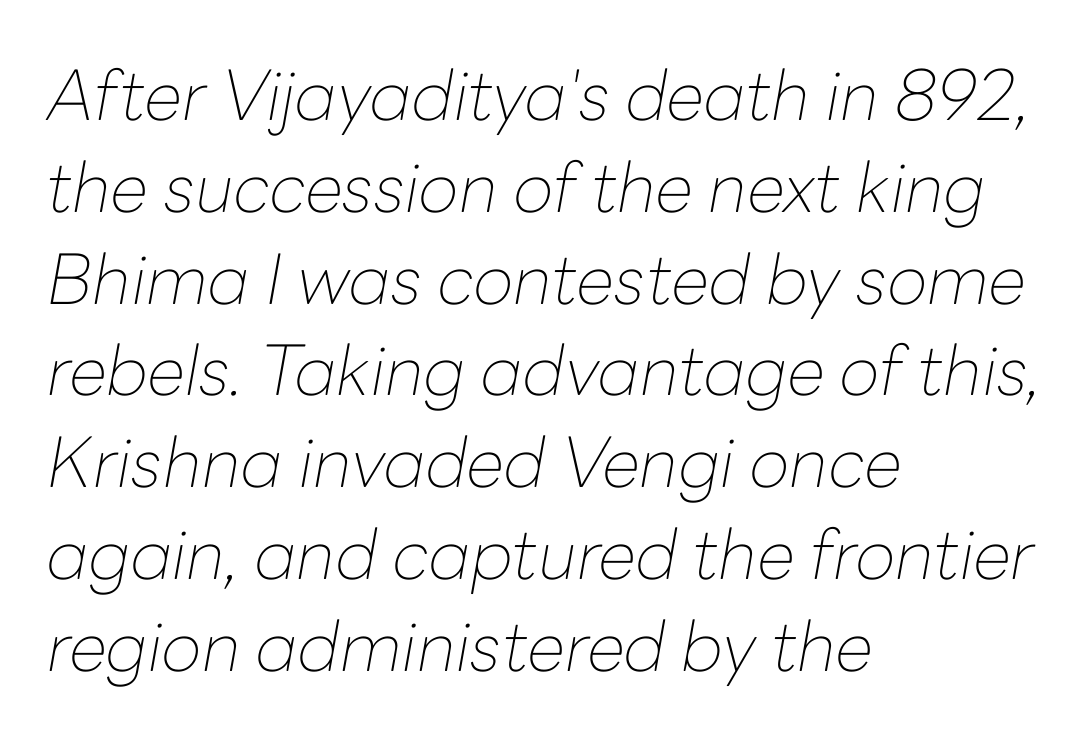
These lines sit exactly where default settings would place them. Spacing between characters is what you'd get straight out of the box. Spacing verdict: proportional, widths tailored to each character. Each row of text sits above clean, open space. Compared with a typical body face, this is equally light or lighter still. All the whitespace from short lines collects on the right.
